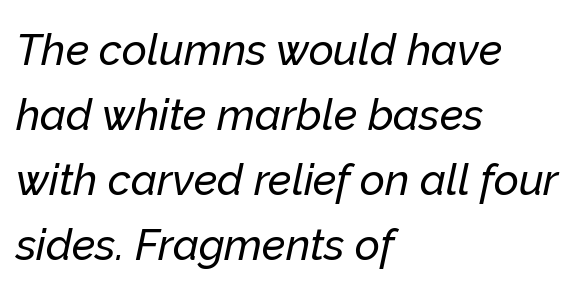
{"italic": "yes", "lean": "right", "slant_degrees": 12, "width": "normal", "stroke_contrast": "low", "x_height": "medium", "monospaced": "no", "underline": "no", "align": "left", "line_spacing": "normal", "line_spacing_ratio": 1.51, "letter_spacing": "normal", "letter_spacing_em": 0.0, "glyph_px": 43}
